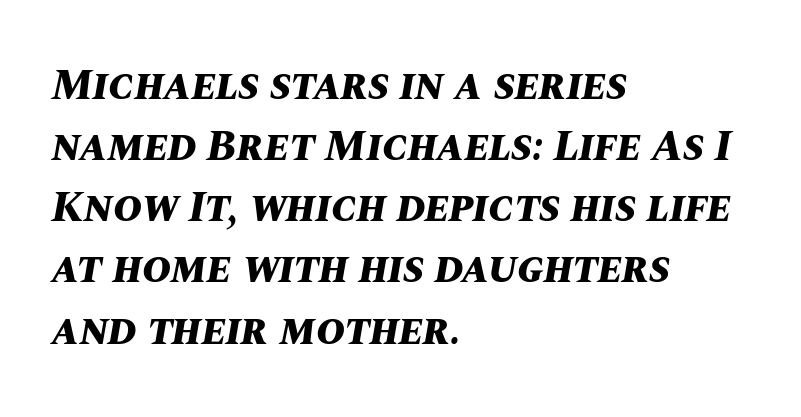
Q: Is the text bold? A: Yes.
Q: Is the text italic (slanted)? A: Yes, it leans right by about 10 degrees.
Q: Is the text underlined? A: No.
Q: How is the paragraph aligned? A: Left-aligned.
Q: Is the spacing between letters normal or unusually wide? A: Normal.
Q: Is the spacing between lines tight, normal or loose? A: Normal.
Q: Width (condensed, normal, or wide)? A: Normal.
Q: Stroke contrast? A: Medium.
Q: x-height? A: Large.
Q: Monospaced? A: No.
